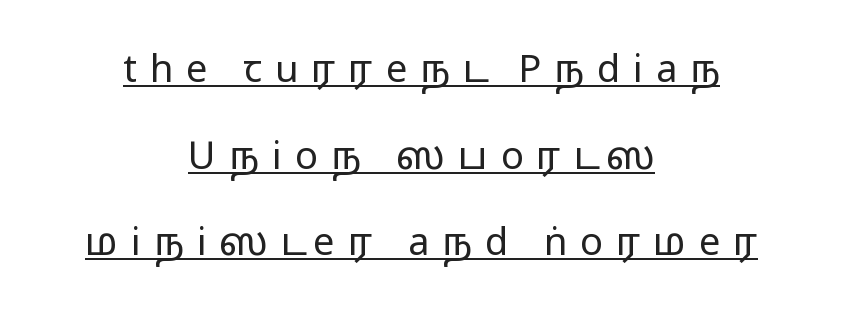
The image shows 38 px regular-weight, wide sans-serif type, upright; set centered, loose line spacing (2.28x), unusually wide letter spacing (+0.34 em), underlined; low stroke contrast and a medium x-height.
